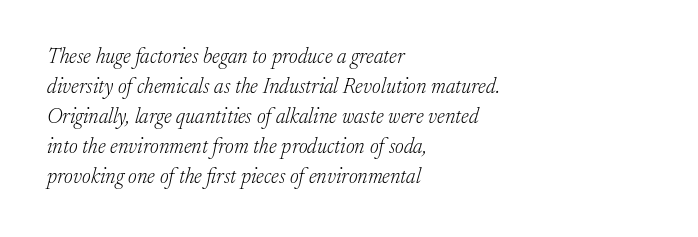
The passage shown leans; its letterforms are oblique. The gap between lines stays unmarked. Each new line begins a customary step beneath the previous one. Tracking here is standard; glyphs follow each other at the usual distance. Ink coverage per letter is moderate at most. The typesetter chose a ragged-right arrangement here.
